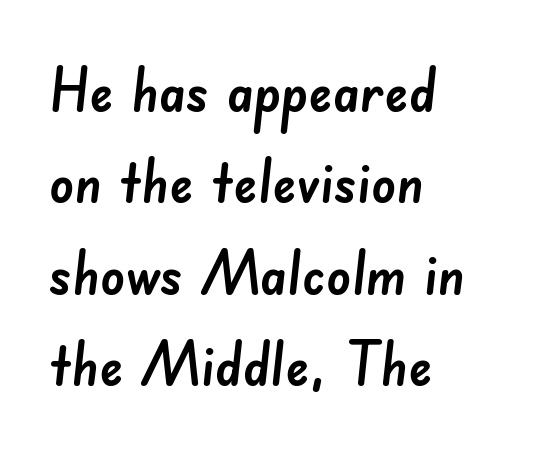
{"serif": "no", "width": "normal", "stroke_contrast": "low", "x_height": "small", "monospaced": "no", "underline": "no", "align": "left", "line_spacing": "normal", "line_spacing_ratio": 1.5, "letter_spacing": "normal", "letter_spacing_em": 0.0, "glyph_px": 61}
